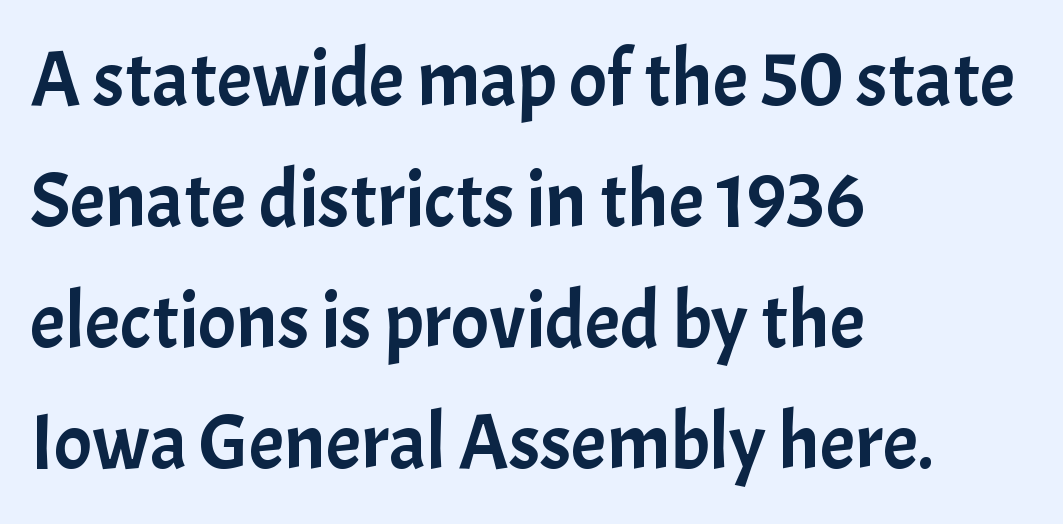
The image shows 79 px sans-serif type, upright; set left-aligned, normal line spacing (1.53x), normal letter spacing, not underlined; low stroke contrast and a medium x-height.
